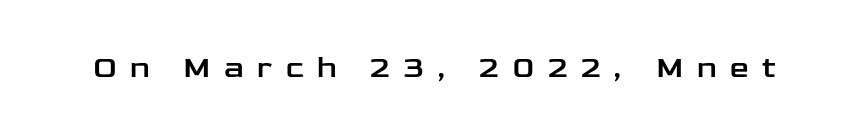
This is roman type, the default non-slanted kind. There is plenty of visible air inserted between adjacent glyphs. Unlike a traditional serif, this face leaves its strokes unadorned. Each row of text sits above clean, open space.
